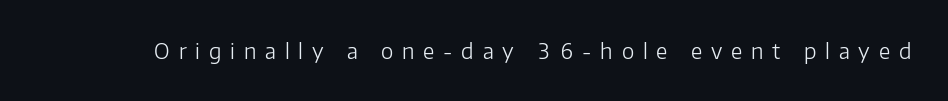
Q: Is the text bold? A: No.
Q: Is the text italic (slanted)? A: No, it is upright.
Q: Is the text underlined? A: No.
Q: Is the spacing between letters normal or unusually wide? A: Unusually wide.
